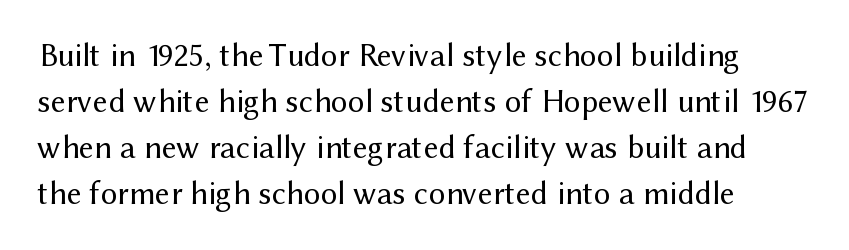
The image shows 33 px regular-weight sans-serif type, upright; set left-aligned, normal line spacing (1.39x), normal letter spacing, not underlined; medium stroke contrast and a medium x-height.
